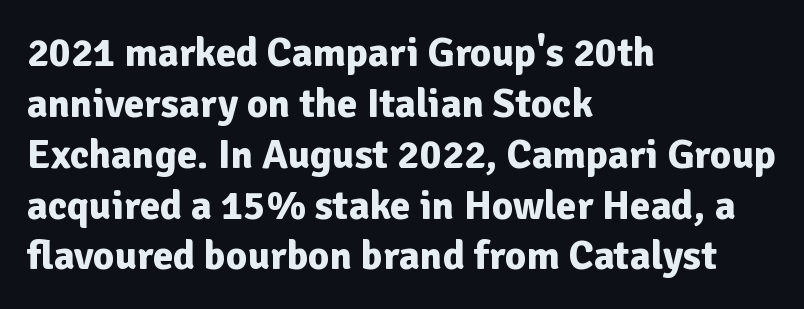
The image shows 41 px bold sans-serif type, upright; set left-aligned, line spacing 1.24x, normal letter spacing, not underlined; low stroke contrast and a medium x-height.
